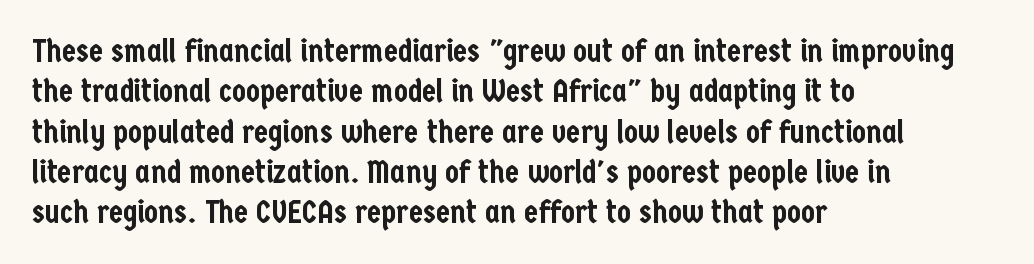
Q: Is the text italic (slanted)? A: No, it is upright.
Q: Is the typeface a serif or a sans-serif typeface? A: Sans-serif.
Q: Is the text underlined? A: No.
Q: How is the paragraph aligned? A: Left-aligned.
Q: Is the spacing between letters normal or unusually wide? A: Normal.
Q: Is the spacing between lines tight, normal or loose? A: Normal.
Q: Width (condensed, normal, or wide)? A: Condensed.
Q: Stroke contrast? A: Low.
Q: x-height? A: Medium.
Q: Monospaced? A: No.
